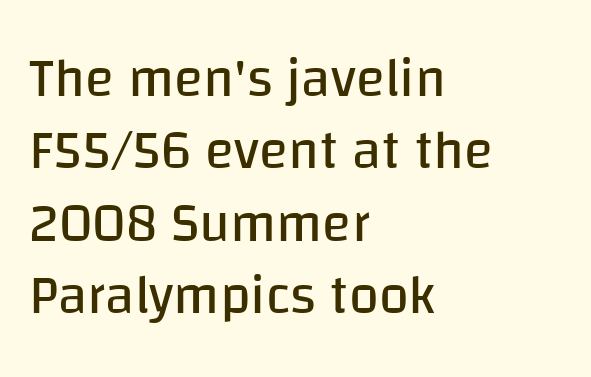
The rendering anchors every line to the left-hand side. Notice how the stems are strictly vertical — no italics here. This sample keeps an unexceptional amount of space between lines. Descenders hang freely into open space. The passage shown has conventional tracking throughout.
